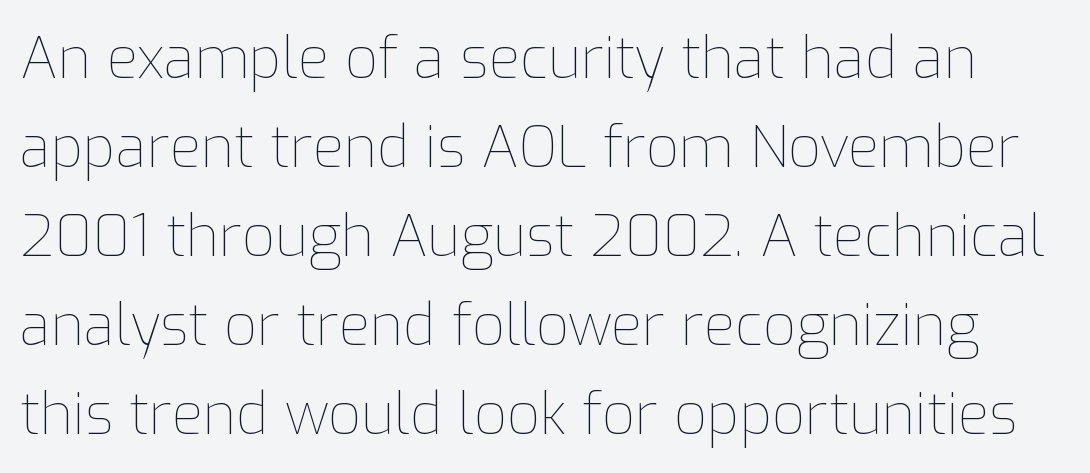
The image shows 57 px thin type, upright; set normal line spacing (1.56x), normal letter spacing, not underlined; low stroke contrast and a medium x-height.
